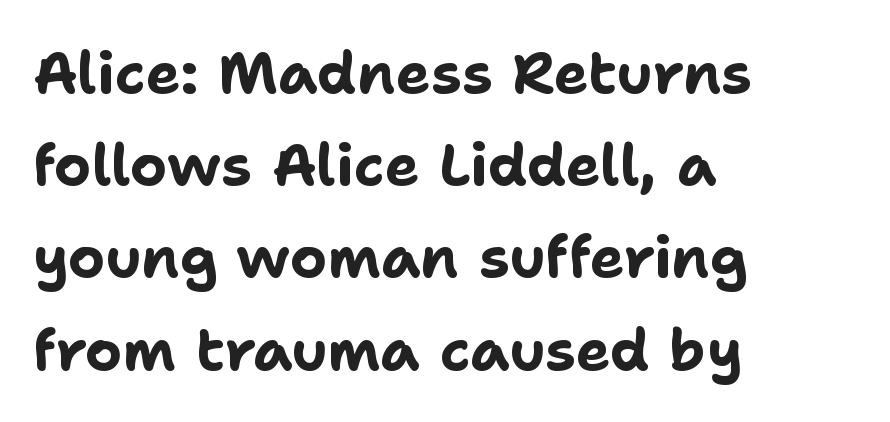
The image shows 58 px bold sans-serif type, upright; set left-aligned, normal line spacing (1.59x), normal letter spacing, not underlined; low stroke contrast and a medium x-height.
